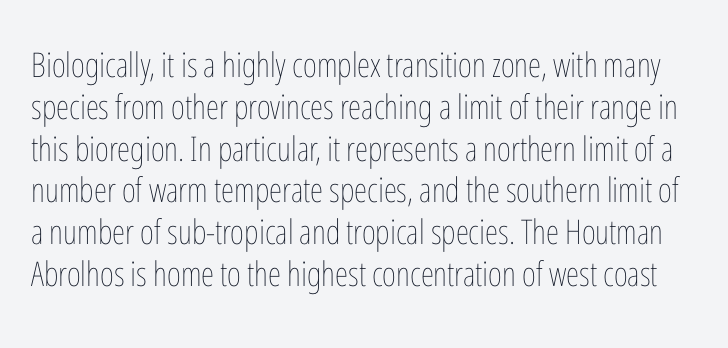
{"italic": "no", "bold": "no", "weight": "thin", "width": "condensed", "stroke_contrast": "low", "x_height": "medium", "monospaced": "no", "underline": "no", "line_spacing_ratio": 1.23, "letter_spacing": "normal", "letter_spacing_em": 0.0, "glyph_px": 34}
